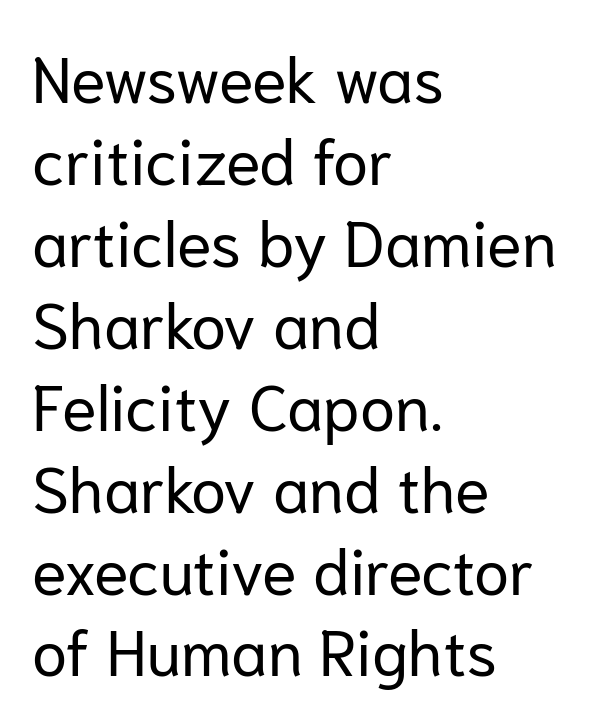
Q: Is the text bold? A: No.
Q: Is the text italic (slanted)? A: No, it is upright.
Q: Is the typeface a serif or a sans-serif typeface? A: Sans-serif.
Q: Is the text underlined? A: No.
Q: How is the paragraph aligned? A: Left-aligned.
Q: Is the spacing between letters normal or unusually wide? A: Normal.
Q: Is the spacing between lines tight, normal or loose? A: Normal.
Q: Width (condensed, normal, or wide)? A: Normal.
Q: Stroke contrast? A: Low.
Q: x-height? A: Medium.
Q: Monospaced? A: No.
